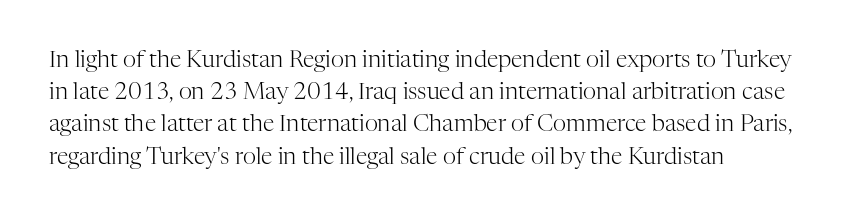
{"italic": "no", "bold": "no", "underline": "no", "align": "left", "line_spacing": "normal", "line_spacing_ratio": 1.4, "letter_spacing": "normal", "letter_spacing_em": 0.0, "glyph_px": 23}
